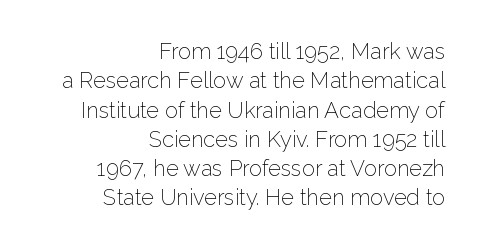
Q: Is the text bold? A: No.
Q: Is the text italic (slanted)? A: No, it is upright.
Q: Is the text underlined? A: No.
Q: How is the paragraph aligned? A: Right-aligned.
Q: Is the spacing between letters normal or unusually wide? A: Normal.
Q: Is the spacing between lines tight, normal or loose? A: Normal.
